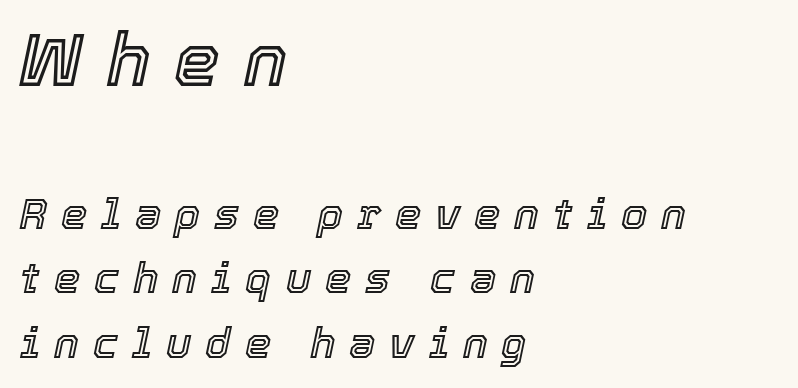
The image shows 73 px text type, italic (leaning right); set left-aligned, normal line spacing (1.54x), unusually wide letter spacing (+0.33 em), not underlined; the first (top) block is 1.74x larger; a medium x-height.
